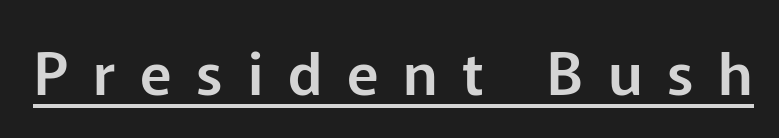
Q: Is the text italic (slanted)? A: No, it is upright.
Q: Is the typeface a serif or a sans-serif typeface? A: Sans-serif.
Q: Is the text underlined? A: Yes.
Q: Is the spacing between letters normal or unusually wide? A: Unusually wide.
Q: Width (condensed, normal, or wide)? A: Normal.
Q: Stroke contrast? A: Low.
Q: x-height? A: Medium.
Q: Monospaced? A: No.
